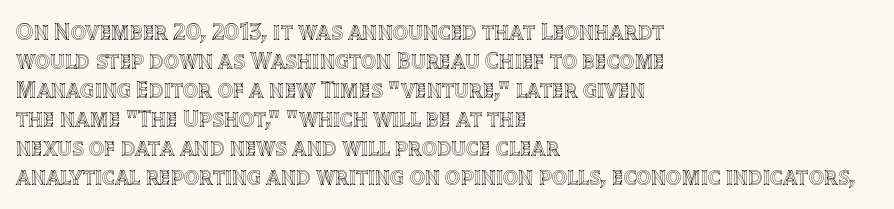
The area under the type is left untouched. Is the block centered? No — it sits flush against the left margin. Default kerning and tracking; the words read as compact shapes. Is there any slant? The stems are plumb.
